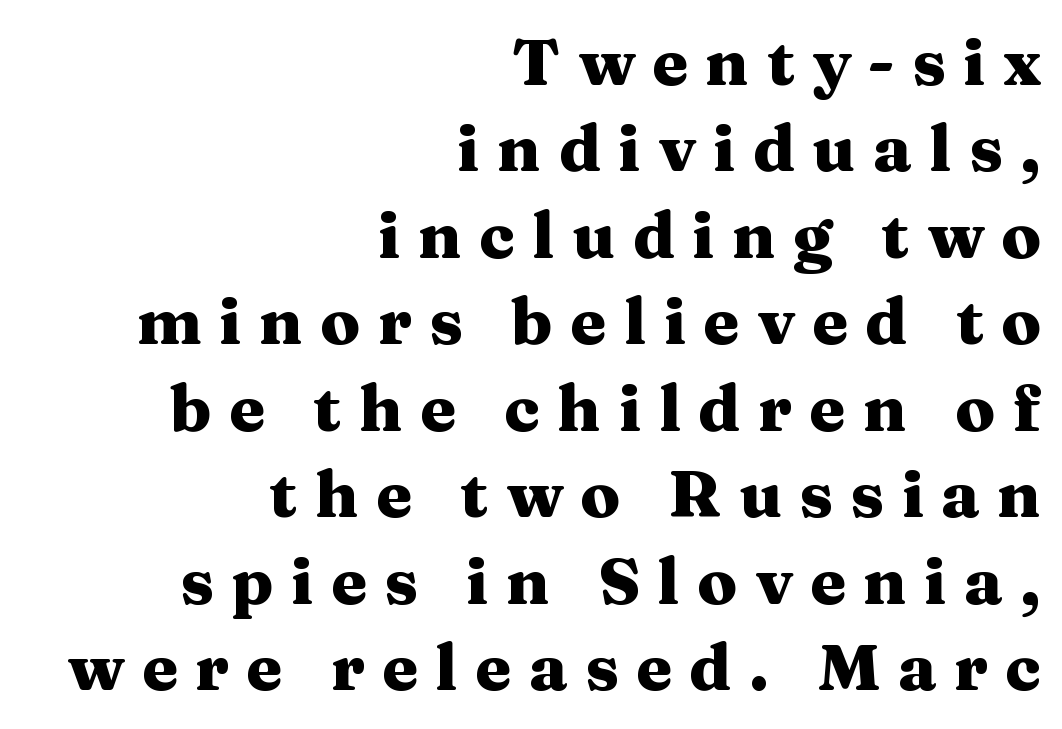
Q: Is the text bold? A: Yes.
Q: Is the text italic (slanted)? A: No, it is upright.
Q: Is the typeface a serif or a sans-serif typeface? A: Serif.
Q: Is the text underlined? A: No.
Q: How is the paragraph aligned? A: Right-aligned.
Q: Is the spacing between letters normal or unusually wide? A: Unusually wide.
Q: Is the spacing between lines tight, normal or loose? A: Normal.
Q: Width (condensed, normal, or wide)? A: Wide.
Q: Stroke contrast? A: Medium.
Q: x-height? A: Medium.
Q: Monospaced? A: No.
